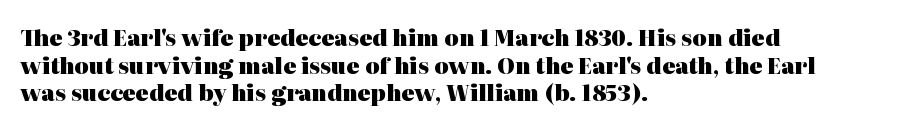
These words are printed bold, with thick strokes throughout. The string is rendered with underlining switched off. What's the leading like? Ordinary, nothing unusual. Tracking value appears to be zero — textbook default spacing. This rendering uses left alignment, leaving the right contour irregular. Every stem runs plumb, perpendicular to the baseline.
